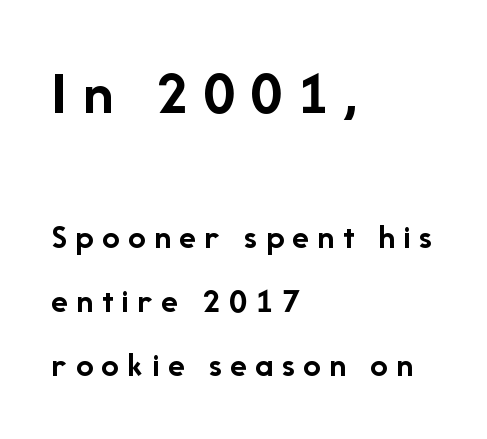
Q: Is the text bold? A: Yes.
Q: Is the text italic (slanted)? A: No, it is upright.
Q: Is the typeface a serif or a sans-serif typeface? A: Sans-serif.
Q: Is the text underlined? A: No.
Q: How is the paragraph aligned? A: Left-aligned.
Q: Is the spacing between letters normal or unusually wide? A: Unusually wide.
Q: Which block of text is set in a larger size, the first (top) or the second (bottom)? A: The first (top) one.
Q: Width (condensed, normal, or wide)? A: Normal.
Q: Stroke contrast? A: Low.
Q: x-height? A: Medium.
Q: Monospaced? A: No.
